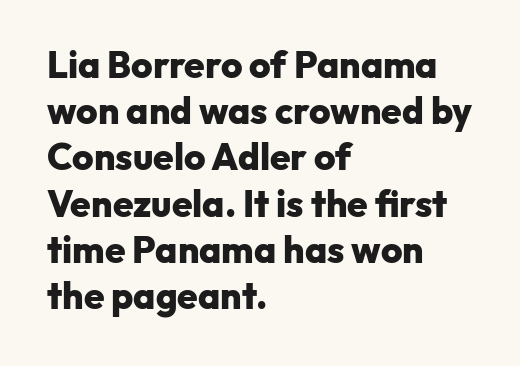
Q: Is the text bold? A: Yes.
Q: Is the text italic (slanted)? A: No, it is upright.
Q: Is the typeface a serif or a sans-serif typeface? A: Sans-serif.
Q: Is the text underlined? A: No.
Q: How is the paragraph aligned? A: Left-aligned.
Q: Is the spacing between letters normal or unusually wide? A: Normal.
Q: Is the spacing between lines tight, normal or loose? A: Normal.
Q: Width (condensed, normal, or wide)? A: Normal.
Q: Stroke contrast? A: Low.
Q: x-height? A: Medium.
Q: Monospaced? A: No.
